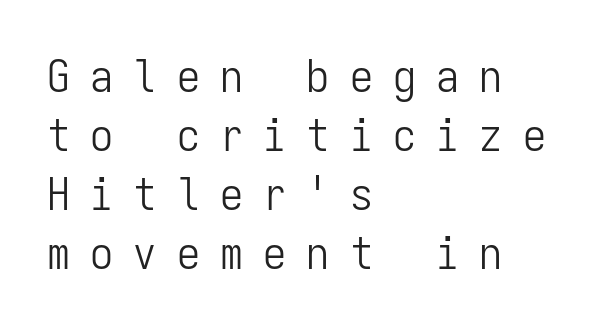
The letters stand upright; this is a roman face. Each word looks stretched out because of the extra space between its letters. Descender tails drop into unmarked territory. Looks like terminal output: every glyph gets an equal slot.
